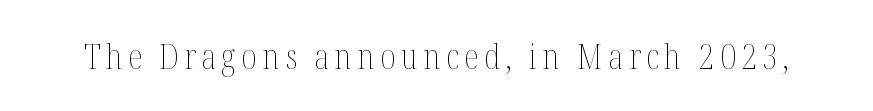
{"italic": "no", "bold": "no", "weight": "thin", "width": "condensed", "stroke_contrast": "medium", "x_height": "medium", "monospaced": "no", "underline": "no", "glyph_px": 34}
